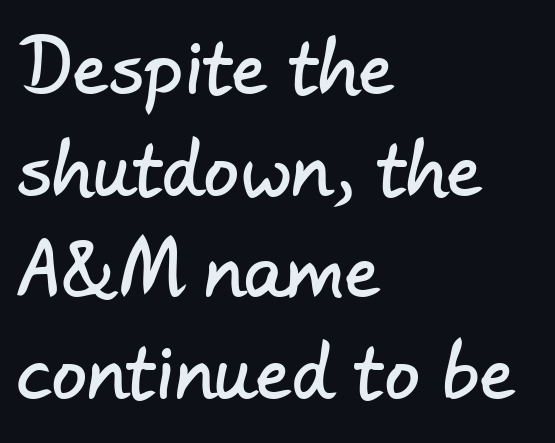
Q: Is the typeface a serif or a sans-serif typeface? A: Sans-serif.
Q: Is the text underlined? A: No.
Q: How is the paragraph aligned? A: Left-aligned.
Q: Is the spacing between letters normal or unusually wide? A: Normal.
Q: Is the spacing between lines tight, normal or loose? A: Normal.
Q: Width (condensed, normal, or wide)? A: Normal.
Q: Stroke contrast? A: Low.
Q: x-height? A: Small.
Q: Monospaced? A: No.
